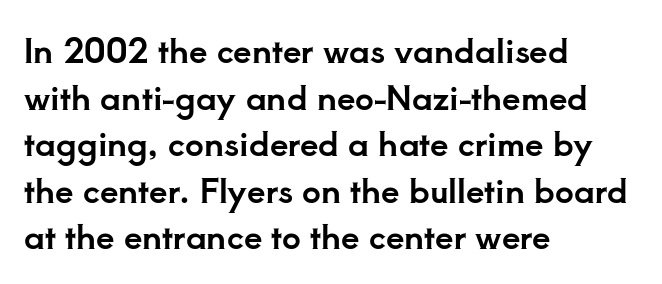
The image shows 33 px serif type, upright; set left-aligned, normal line spacing (1.41x), normal letter spacing, not underlined; low stroke contrast and a small x-height.
